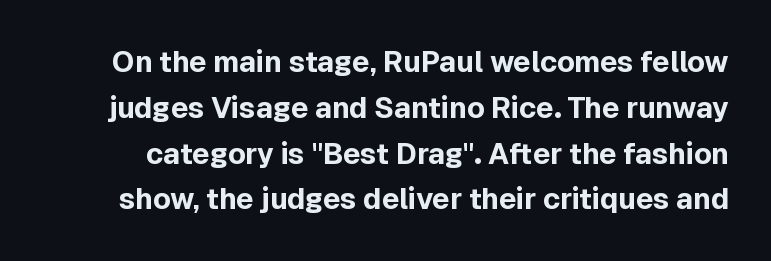
Unmarked baselines from the first word to the last. In terms of letterform style, serifs are entirely absent. How are the letters spaced? Ordinarily, with no added tracking. Normally led — the rows are evenly, conventionally spaced. Summary of weight: heavy, a full bold.
